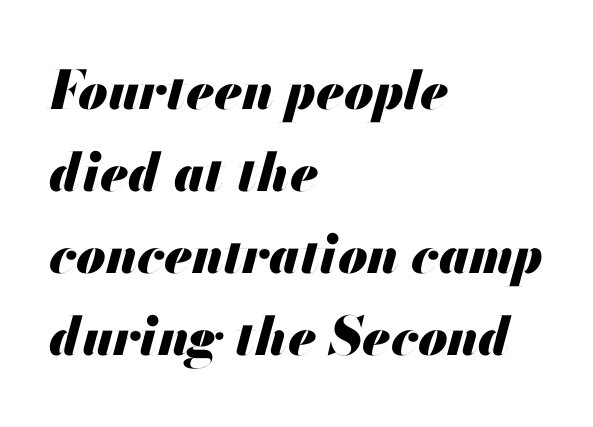
The rendering applies a slant to the glyphs. Underlining? Definitely not there. The letters are bold, with thick, heavy strokes. Looks like regular typesetting: each glyph gets only the width it needs. Layout note: lines flush left. Honestly, the row spacing looks completely unremarkable.
